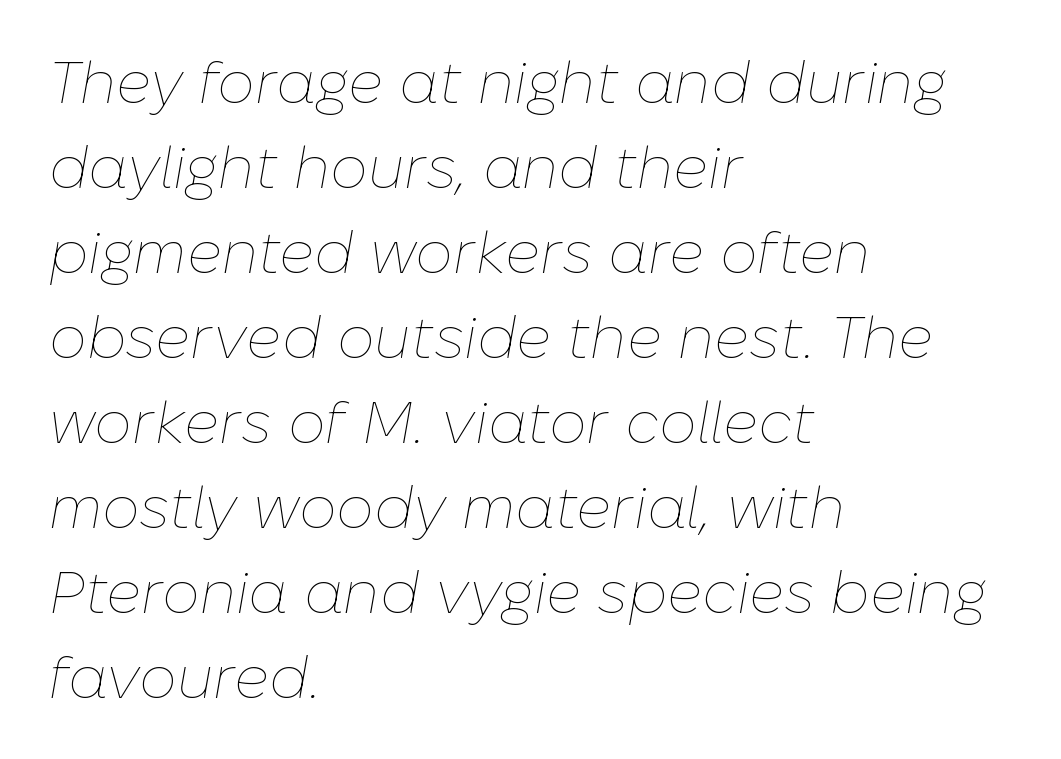
Q: Is the text bold? A: No.
Q: Is the text italic (slanted)? A: Yes, it leans right by about 10 degrees.
Q: Is the text underlined? A: No.
Q: How is the paragraph aligned? A: Left-aligned.
Q: Is the spacing between letters normal or unusually wide? A: Normal.
Q: Is the spacing between lines tight, normal or loose? A: Normal.
Q: Width (condensed, normal, or wide)? A: Normal.
Q: Stroke contrast? A: Low.
Q: x-height? A: Medium.
Q: Monospaced? A: No.
